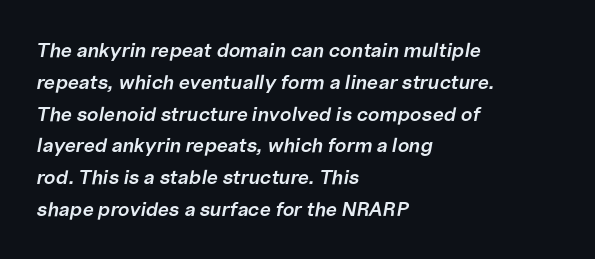
{"italic": "yes", "lean": "right", "slant_degrees": 10, "bold": "semi", "underline": "no", "align": "left", "line_spacing": "normal", "line_spacing_ratio": 1.59, "letter_spacing": "normal", "letter_spacing_em": 0.0, "glyph_px": 20}
